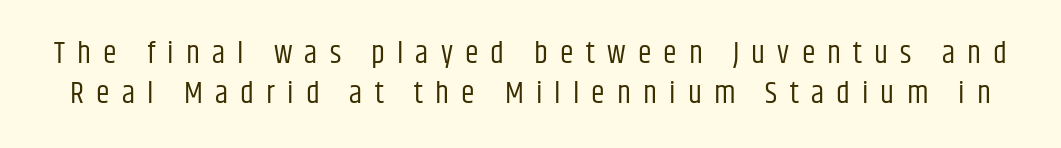
Font category for this specimen: sans-serif. Stems and bowls with no extra thickness — not bold. A bare baseline throughout the passage. Honestly, the letter spacing is so wide it's the main thing you notice.
